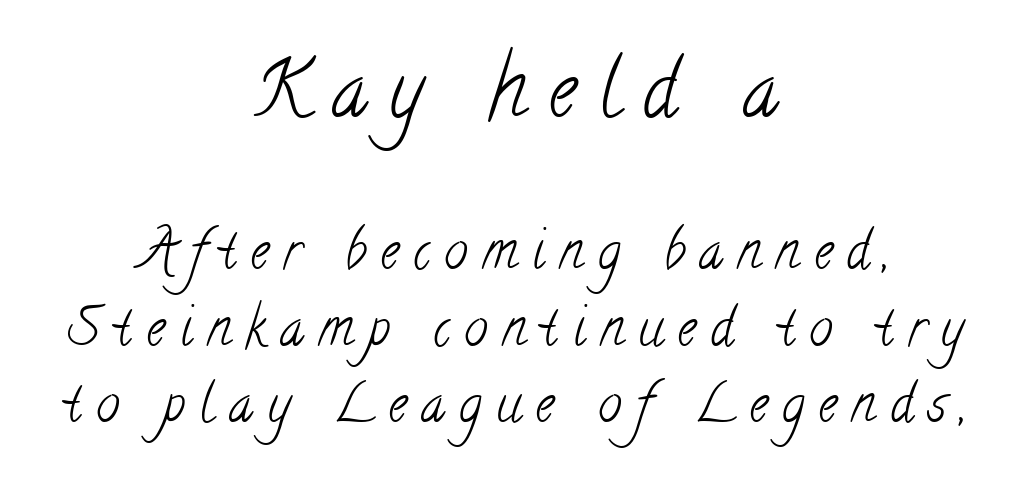
{"bold": "no", "weight": "light", "width": "condensed", "stroke_contrast": "low", "x_height": "small", "monospaced": "no", "underline": "no", "align": "center", "line_spacing": "normal", "line_spacing_ratio": 1.45, "letter_spacing": "wide", "letter_spacing_em": 0.27, "larger_block": "first", "size_ratio": 1.49, "glyph_px": 79}
